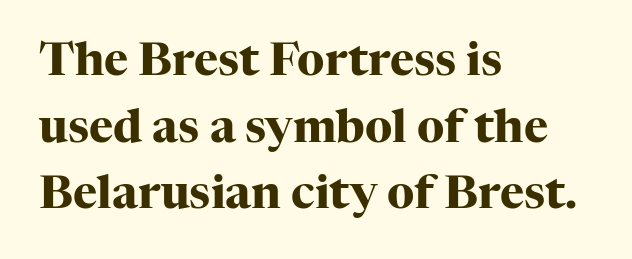
{"serif": "yes", "italic": "no", "bold": "yes", "weight": "heavy", "width": "normal", "stroke_contrast": "high", "x_height": "medium", "monospaced": "no", "underline": "no", "align": "left", "line_spacing": "normal", "line_spacing_ratio": 1.45, "letter_spacing": "normal", "letter_spacing_em": 0.0, "glyph_px": 46}
